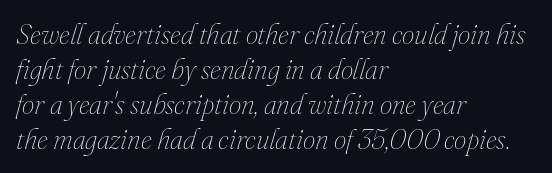
Q: Is the text bold? A: No.
Q: Is the text italic (slanted)? A: Yes, it leans right by about 16 degrees.
Q: Is the text underlined? A: No.
Q: How is the paragraph aligned? A: Left-aligned.
Q: Is the spacing between letters normal or unusually wide? A: Normal.
Q: Is the spacing between lines tight, normal or loose? A: Normal.
Q: Width (condensed, normal, or wide)? A: Normal.
Q: Stroke contrast? A: Medium.
Q: x-height? A: Small.
Q: Monospaced? A: No.
